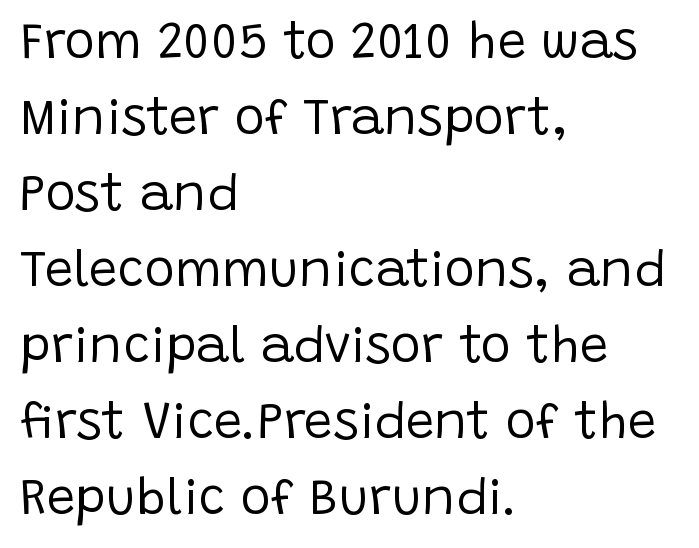
{"serif": "no", "italic": "no", "bold": "no", "weight": "regular", "width": "normal", "stroke_contrast": "low", "x_height": "large", "monospaced": "no", "underline": "no", "align": "left", "line_spacing": "normal", "line_spacing_ratio": 1.49, "letter_spacing": "normal", "letter_spacing_em": 0.0, "glyph_px": 51}
